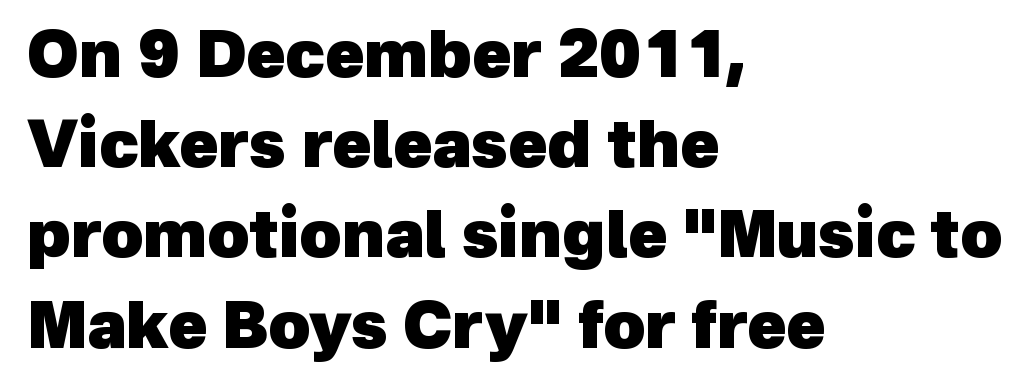
Q: Is the text bold? A: Yes.
Q: Is the typeface a serif or a sans-serif typeface? A: Sans-serif.
Q: Is the text underlined? A: No.
Q: How is the paragraph aligned? A: Left-aligned.
Q: Is the spacing between letters normal or unusually wide? A: Normal.
Q: Is the spacing between lines tight, normal or loose? A: Normal.
Q: Width (condensed, normal, or wide)? A: Normal.
Q: x-height? A: Medium.
Q: Monospaced? A: No.
